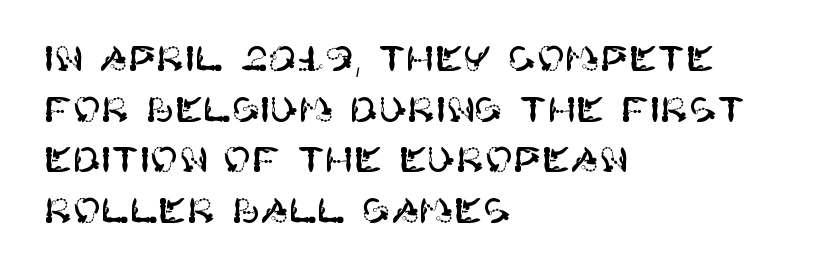
Q: Is the text italic (slanted)? A: No, it is upright.
Q: Is the typeface a serif or a sans-serif typeface? A: Sans-serif.
Q: Is the text underlined? A: No.
Q: How is the paragraph aligned? A: Left-aligned.
Q: Is the spacing between letters normal or unusually wide? A: Normal.
Q: Is the spacing between lines tight, normal or loose? A: Normal.
Q: Width (condensed, normal, or wide)? A: Normal.
Q: Stroke contrast? A: High.
Q: x-height? A: Large.
